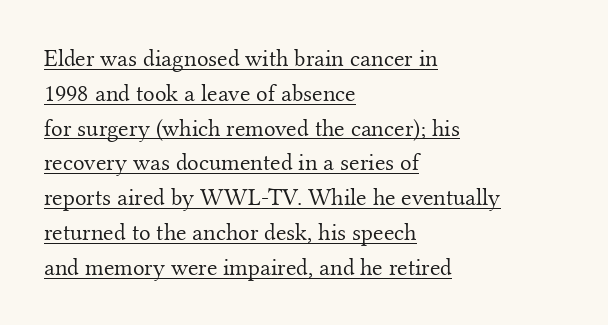
{"italic": "no", "bold": "no", "underline": "yes", "align": "left", "line_spacing": "normal", "line_spacing_ratio": 1.45, "letter_spacing": "normal", "letter_spacing_em": 0.0, "glyph_px": 24}
